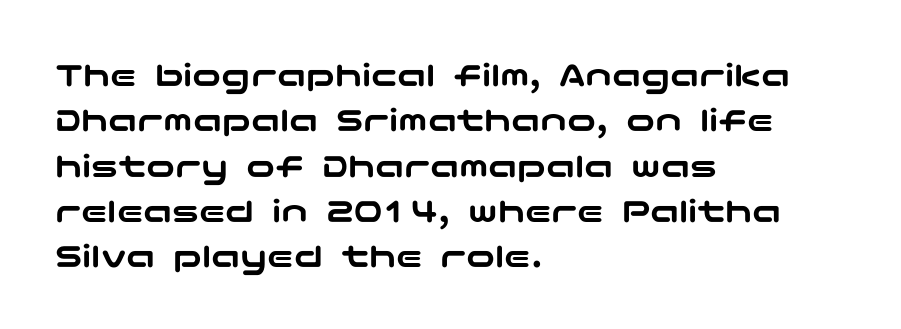
The rendering uses a moderate line-height, typical for paragraphs. Nothing unusual about the tracking: characters are spaced as the font intends. Any mark beneath the type? The region is blank. Unlike italic type, these characters show no tilt at all. Is the block centered? No — it sits flush against the left margin. Unlike a traditional serif, this face leaves its strokes unadorned.
